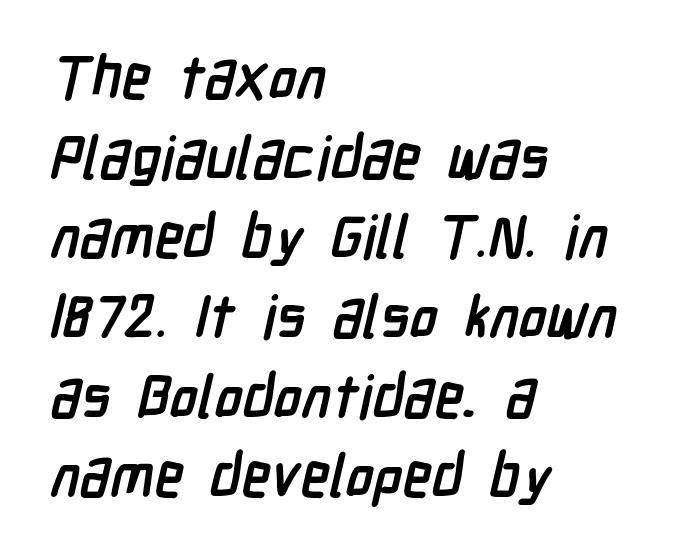
The image shows 59 px semibold, condensed sans-serif type; set left-aligned, normal line spacing (1.35x), normal letter spacing, not underlined; low stroke contrast and a medium x-height.
